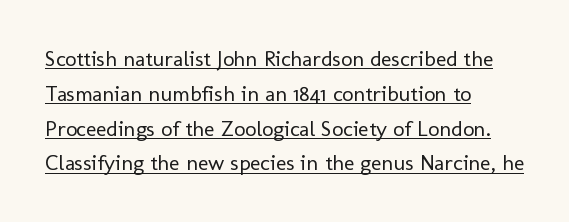
{"italic": "no", "bold": "no", "underline": "yes", "align": "left", "line_spacing": "normal", "line_spacing_ratio": 1.58, "letter_spacing": "normal", "letter_spacing_em": 0.0, "glyph_px": 22}
